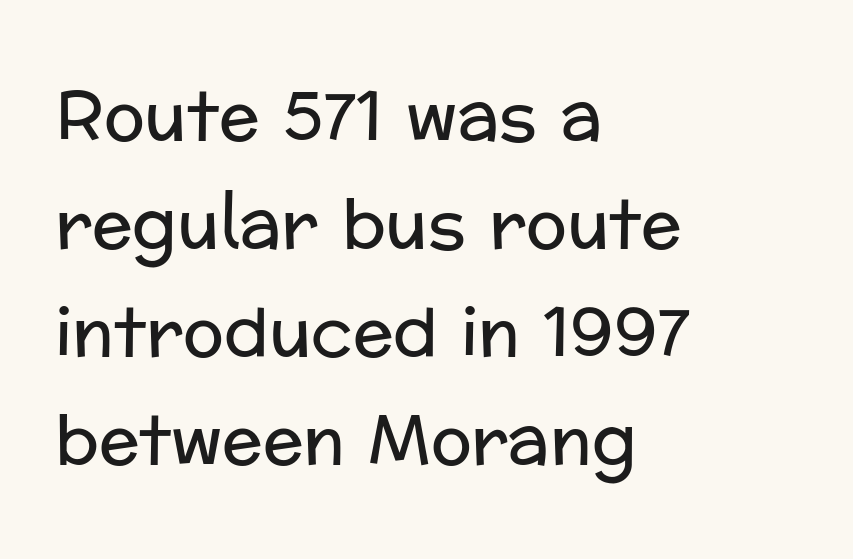
The block of text has a typical density, with ordinary space between rows. Tall strokes in this sample are plumb rather than angled. In terms of letterspacing, this is plain default setting. Line starts are locked; line ends wander. Note the varied advance widths — an 'i' is clearly narrower than an 'm'.
